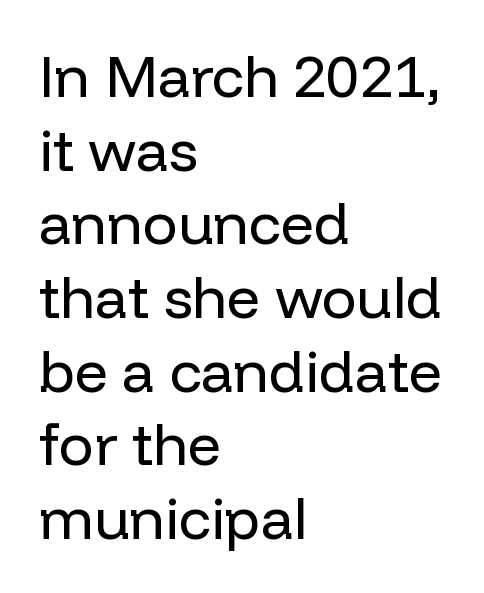
In CSS terms this would be text-align: left. Each letter's strokes conclude bluntly, with no projecting serifs. Summary of weight: not heavy and not bold. Only glyphs here, with clear space below each row.
